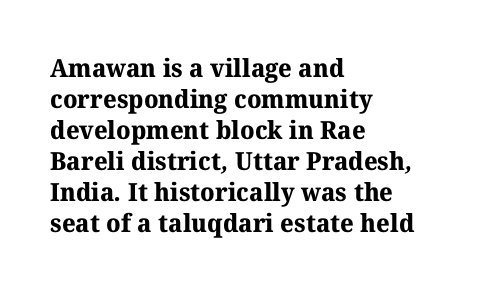
Q: Is the text bold? A: Yes.
Q: Is the text underlined? A: No.
Q: How is the paragraph aligned? A: Left-aligned.
Q: Is the spacing between letters normal or unusually wide? A: Normal.
